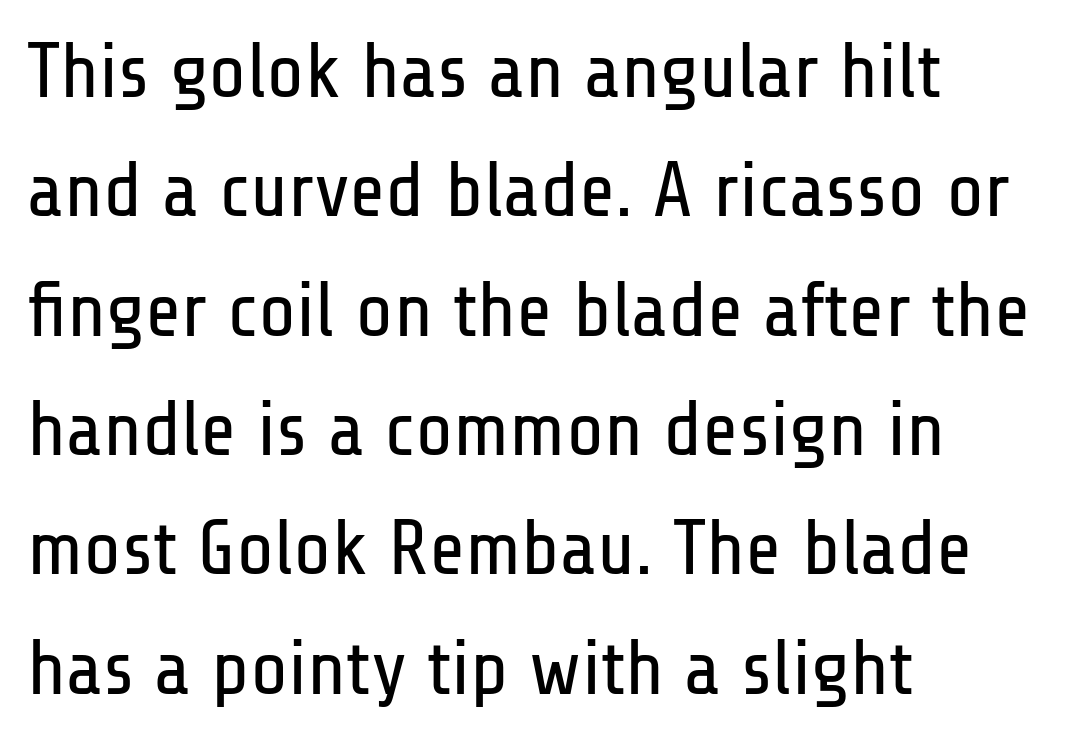
Q: Is the text bold? A: No.
Q: Is the text italic (slanted)? A: No, it is upright.
Q: Is the typeface a serif or a sans-serif typeface? A: Sans-serif.
Q: Is the text underlined? A: No.
Q: How is the paragraph aligned? A: Left-aligned.
Q: Is the spacing between letters normal or unusually wide? A: Normal.
Q: Is the spacing between lines tight, normal or loose? A: Normal.
Q: Width (condensed, normal, or wide)? A: Condensed.
Q: Stroke contrast? A: Low.
Q: x-height? A: Medium.
Q: Monospaced? A: No.
